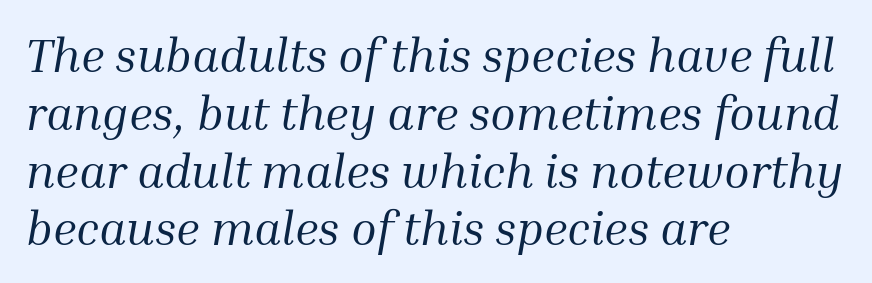
Q: Is the text bold? A: No.
Q: Is the text italic (slanted)? A: Yes, it leans right by about 10 degrees.
Q: Is the typeface a serif or a sans-serif typeface? A: Serif.
Q: Is the text underlined? A: No.
Q: How is the paragraph aligned? A: Left-aligned.
Q: Is the spacing between letters normal or unusually wide? A: Normal.
Q: Width (condensed, normal, or wide)? A: Normal.
Q: Stroke contrast? A: Medium.
Q: x-height? A: Medium.
Q: Monospaced? A: No.
